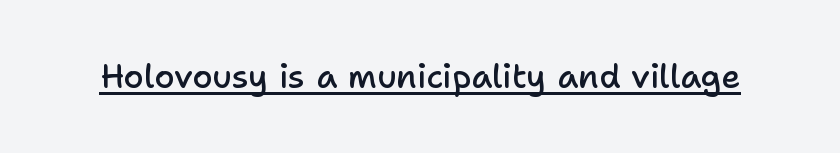
Q: Is the text bold? A: Semi-bold.
Q: Is the text italic (slanted)? A: No, it is upright.
Q: Is the typeface a serif or a sans-serif typeface? A: Sans-serif.
Q: Is the text underlined? A: Yes.
Q: Is the spacing between letters normal or unusually wide? A: Normal.
Q: Width (condensed, normal, or wide)? A: Normal.
Q: Stroke contrast? A: Low.
Q: x-height? A: Medium.
Q: Monospaced? A: No.
